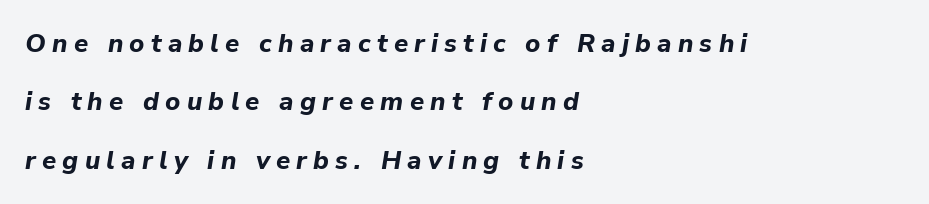
The block of text is sparse from top to bottom, with ample space between rows. Bold? Absolutely — the strokes are thick and heavy. Descenders hang freely into open space. Tracking here is generous; glyphs stand well apart from one another.
